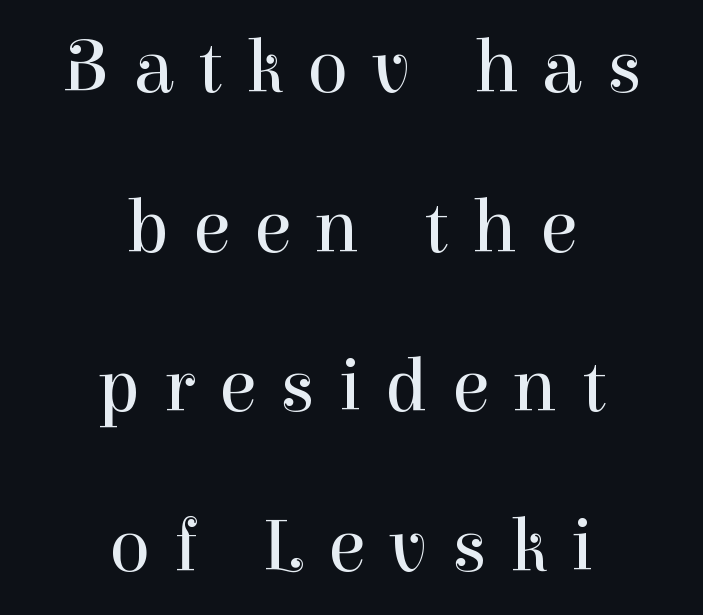
Q: Is the text bold? A: No.
Q: Is the text italic (slanted)? A: No, it is upright.
Q: Is the typeface a serif or a sans-serif typeface? A: Serif.
Q: Is the text underlined? A: No.
Q: How is the paragraph aligned? A: Centered.
Q: Is the spacing between letters normal or unusually wide? A: Unusually wide.
Q: Is the spacing between lines tight, normal or loose? A: Loose.
Q: Width (condensed, normal, or wide)? A: Normal.
Q: Stroke contrast? A: High.
Q: x-height? A: Medium.
Q: Monospaced? A: No.
